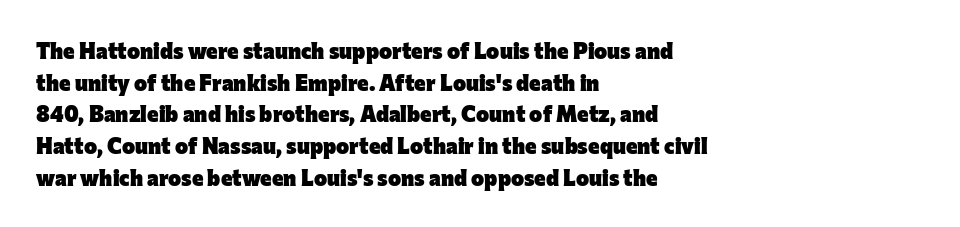
Q: Is the text bold? A: Yes.
Q: Is the text italic (slanted)? A: No, it is upright.
Q: Is the text underlined? A: No.
Q: How is the paragraph aligned? A: Left-aligned.
Q: Is the spacing between letters normal or unusually wide? A: Normal.
Q: Is the spacing between lines tight, normal or loose? A: Normal.
